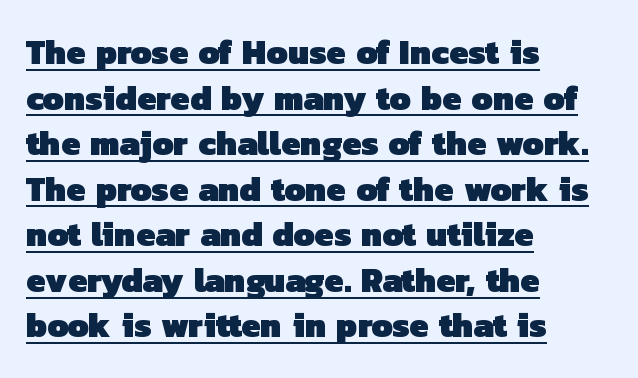
{"serif": "no", "bold": "yes", "weight": "heavy", "width": "normal", "stroke_contrast": "low", "x_height": "medium", "monospaced": "no", "underline": "yes", "align": "left", "line_spacing": "normal", "line_spacing_ratio": 1.34, "letter_spacing": "normal", "letter_spacing_em": 0.0, "glyph_px": 34}
